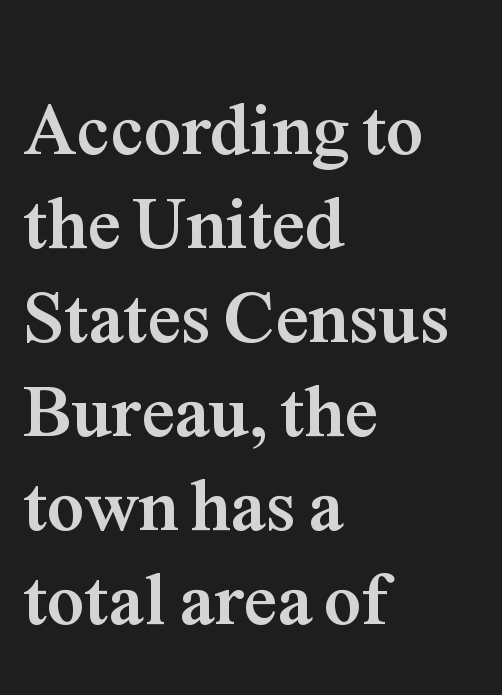
Q: Is the text bold? A: Yes.
Q: Is the text italic (slanted)? A: No, it is upright.
Q: Is the typeface a serif or a sans-serif typeface? A: Serif.
Q: Is the text underlined? A: No.
Q: How is the paragraph aligned? A: Left-aligned.
Q: Is the spacing between letters normal or unusually wide? A: Normal.
Q: Is the spacing between lines tight, normal or loose? A: Normal.
Q: Width (condensed, normal, or wide)? A: Normal.
Q: Stroke contrast? A: Medium.
Q: x-height? A: Medium.
Q: Monospaced? A: No.
